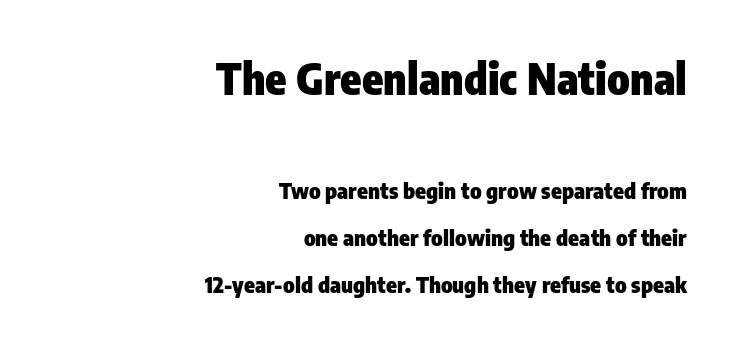
{"serif": "no", "italic": "no", "bold": "yes", "weight": "heavy", "width": "condensed", "stroke_contrast": "low", "x_height": "medium", "monospaced": "no", "underline": "no", "align": "right", "line_spacing": "loose", "line_spacing_ratio": 2.13, "letter_spacing": "normal", "letter_spacing_em": 0.0, "larger_block": "first", "size_ratio": 1.95, "glyph_px": 43}
